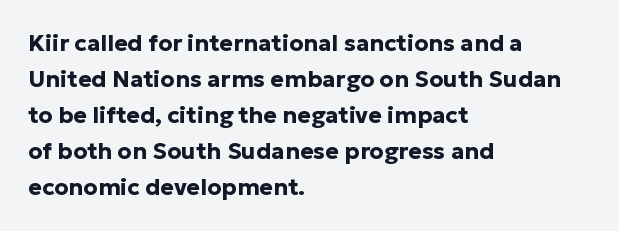
The image shows 23 px bold type, upright; set left-aligned, normal line spacing (1.57x), normal letter spacing, not underlined.
